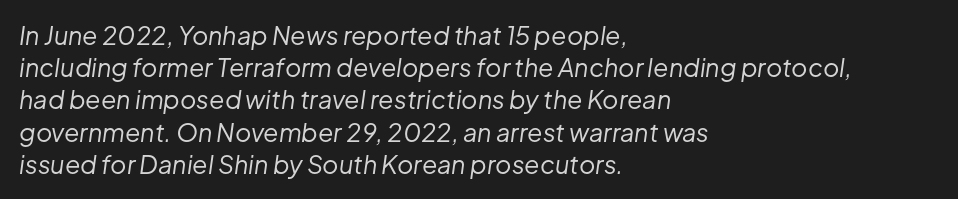
The image shows 25 px text type, italic (leaning right); set left-aligned, normal line spacing (1.29x), normal letter spacing, not underlined.
